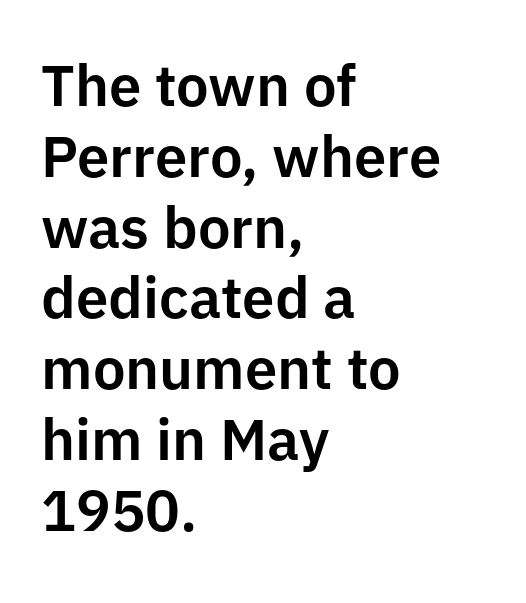
Proportional: the letters do not fall into vertical columns. Check under the words: just untouched page. When letters stand straight like this, we call the style roman or upright. Check where the strokes stop: nothing finishes them off — pure sans. Teacher's note: observe the even left margin — that is flush-left alignment. The letterforms sit shoulder to shoulder at normal distance.
